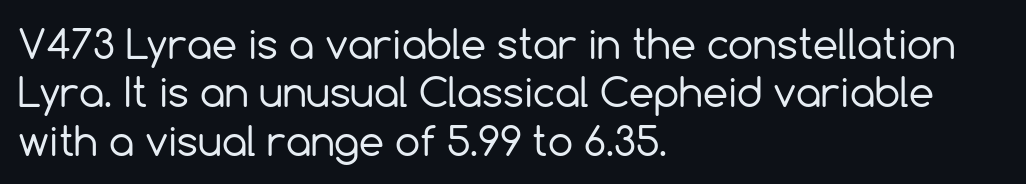
Q: Is the text bold? A: No.
Q: Is the text italic (slanted)? A: No, it is upright.
Q: Is the typeface a serif or a sans-serif typeface? A: Sans-serif.
Q: Is the text underlined? A: No.
Q: How is the paragraph aligned? A: Left-aligned.
Q: Is the spacing between letters normal or unusually wide? A: Normal.
Q: Width (condensed, normal, or wide)? A: Normal.
Q: x-height? A: Medium.
Q: Monospaced? A: No.
